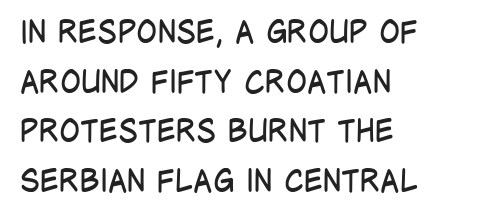
{"serif": "no", "italic": "no", "bold": "no", "weight": "regular", "width": "condensed", "stroke_contrast": "low", "x_height": "large", "monospaced": "no", "underline": "no", "align": "left", "line_spacing": "normal", "line_spacing_ratio": 1.6, "letter_spacing": "normal", "letter_spacing_em": 0.0, "glyph_px": 31}
